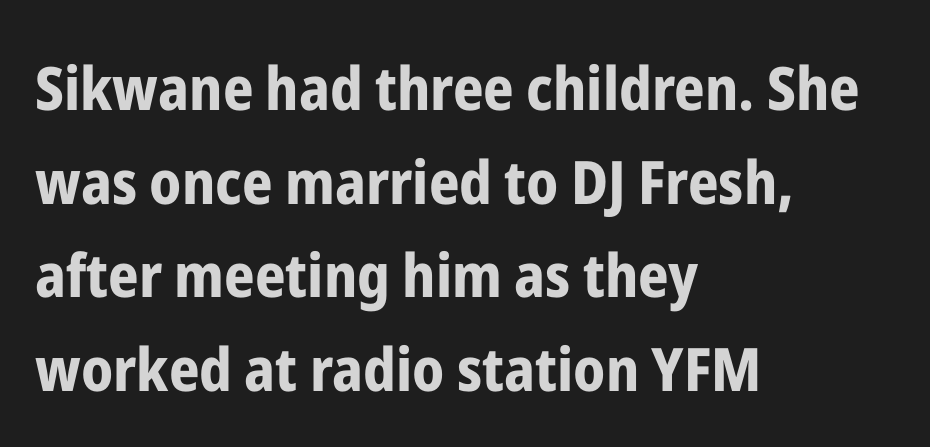
The image shows 60 px bold, condensed sans-serif type, upright; set left-aligned, normal line spacing (1.56x), normal letter spacing, not underlined; low stroke contrast and a medium x-height.
